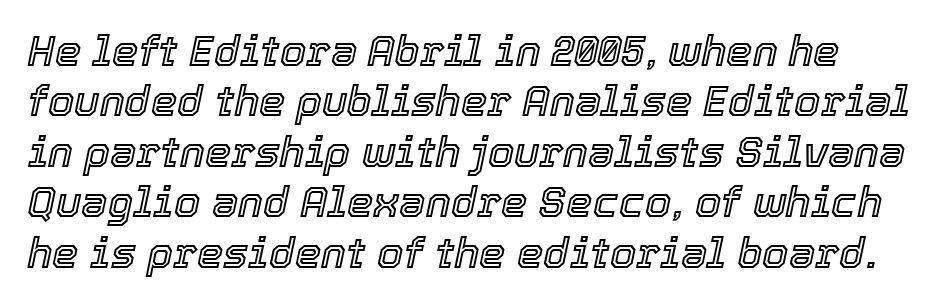
The passage shown leans; its letterforms are oblique. You could not count columns in this text — the font is proportionally spaced. Tracking here is standard; glyphs follow each other at the usual distance. The string is rendered with underlining switched off.
